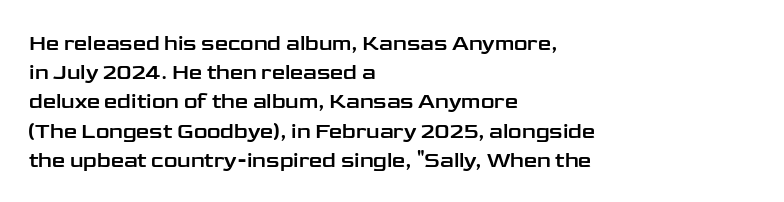
Q: Is the text italic (slanted)? A: No, it is upright.
Q: Is the text underlined? A: No.
Q: How is the paragraph aligned? A: Left-aligned.
Q: Is the spacing between letters normal or unusually wide? A: Normal.
Q: Is the spacing between lines tight, normal or loose? A: Normal.
